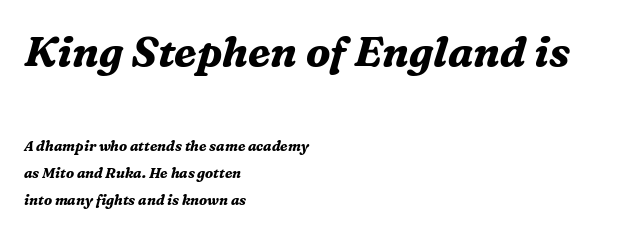
The image shows 42 px bold serif type, italic (leaning right); set left-aligned, loose line spacing (1.9x), normal letter spacing, not underlined; the first (top) block is 3.0x larger; medium stroke contrast and a medium x-height.
